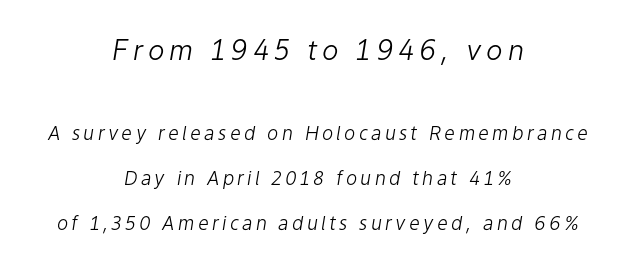
{"italic": "yes", "lean": "right", "slant_degrees": 9, "bold": "no", "weight": "light", "width": "normal", "stroke_contrast": "low", "x_height": "medium", "monospaced": "no", "underline": "no", "align": "center", "line_spacing": "loose", "line_spacing_ratio": 2.38, "larger_block": "first", "size_ratio": 1.47, "glyph_px": 28}
